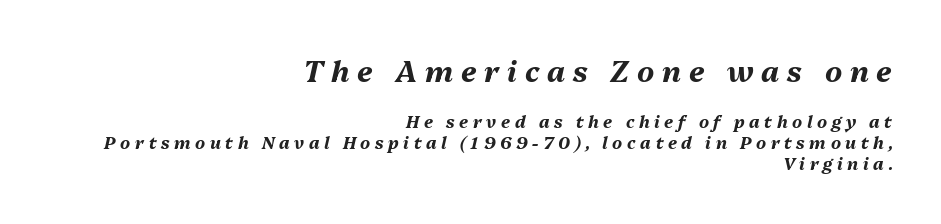
Q: Is the text bold? A: Yes.
Q: Is the text italic (slanted)? A: Yes, it leans right by about 13 degrees.
Q: Is the text underlined? A: No.
Q: How is the paragraph aligned? A: Right-aligned.
Q: Is the spacing between letters normal or unusually wide? A: Unusually wide.
Q: Which block of text is set in a larger size, the first (top) or the second (bottom)? A: The first (top) one.
Q: Width (condensed, normal, or wide)? A: Normal.
Q: Stroke contrast? A: Medium.
Q: x-height? A: Medium.
Q: Monospaced? A: No.
